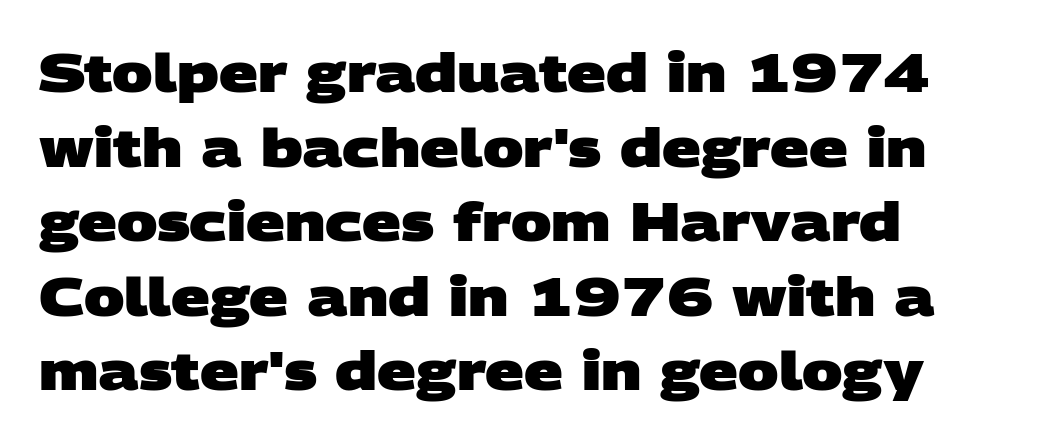
Q: Is the text bold? A: Yes.
Q: Is the typeface a serif or a sans-serif typeface? A: Sans-serif.
Q: Is the text underlined? A: No.
Q: How is the paragraph aligned? A: Left-aligned.
Q: Is the spacing between letters normal or unusually wide? A: Normal.
Q: Is the spacing between lines tight, normal or loose? A: Normal.
Q: Width (condensed, normal, or wide)? A: Wide.
Q: Stroke contrast? A: Low.
Q: x-height? A: Large.
Q: Monospaced? A: No.
